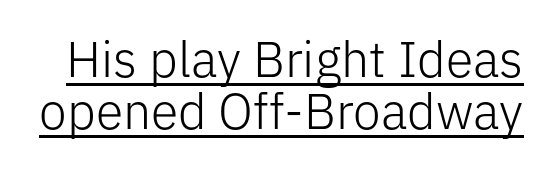
{"serif": "no", "italic": "no", "bold": "no", "weight": "light", "width": "normal", "stroke_contrast": "low", "x_height": "medium", "monospaced": "no", "underline": "yes", "line_spacing": "tight", "line_spacing_ratio": 1.04, "letter_spacing": "normal", "letter_spacing_em": 0.0, "glyph_px": 50}
